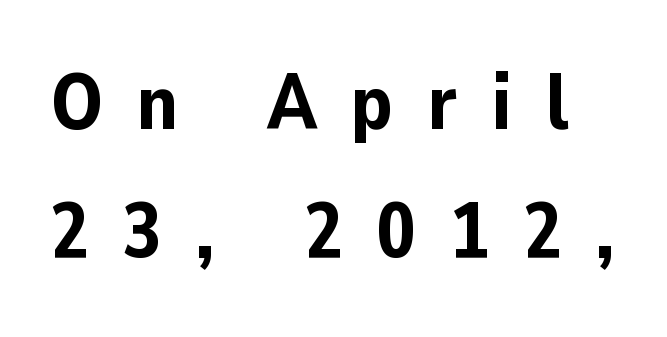
Q: Is the text bold? A: Yes.
Q: Is the text italic (slanted)? A: No, it is upright.
Q: Is the typeface a serif or a sans-serif typeface? A: Sans-serif.
Q: Is the text underlined? A: No.
Q: Is the spacing between letters normal or unusually wide? A: Unusually wide.
Q: Is the spacing between lines tight, normal or loose? A: Normal.
Q: Width (condensed, normal, or wide)? A: Normal.
Q: Stroke contrast? A: Low.
Q: x-height? A: Medium.
Q: Monospaced? A: No.
